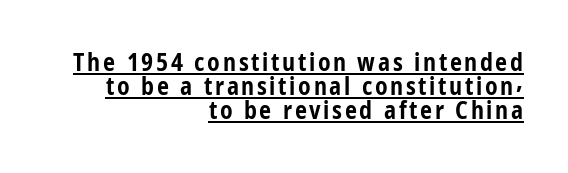
The image shows 24 px bold type, upright; set right-aligned, tight line spacing (1.01x), underlined.
